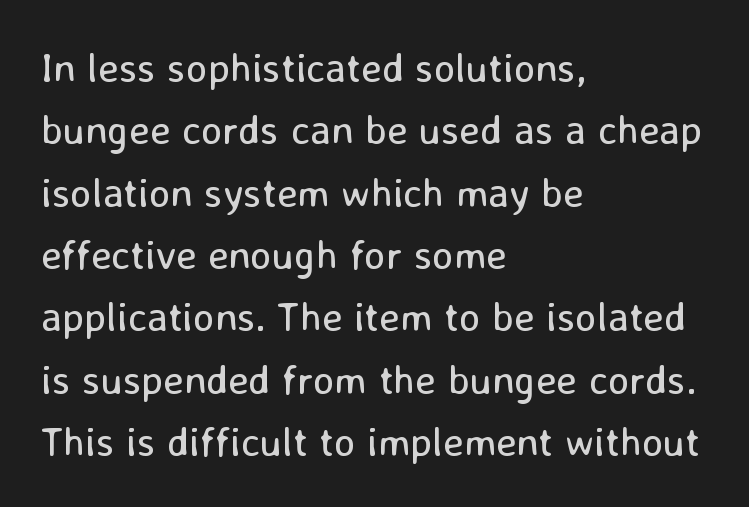
The image shows 41 px regular-weight sans-serif type, upright; set left-aligned, normal line spacing (1.52x), normal letter spacing, not underlined; low stroke contrast and a medium x-height.
